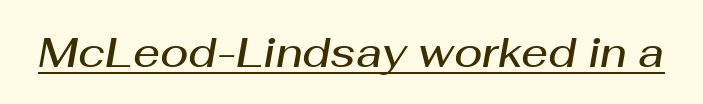
Here the designer chose a conventional face with non-uniform glyph widths. What decoration does the sample have? An underline. Tall strokes in this sample are angled rather than plumb. Words appear dense and cohesive because spacing is normal. Students, this is semibold: more ink than regular, less than bold.
